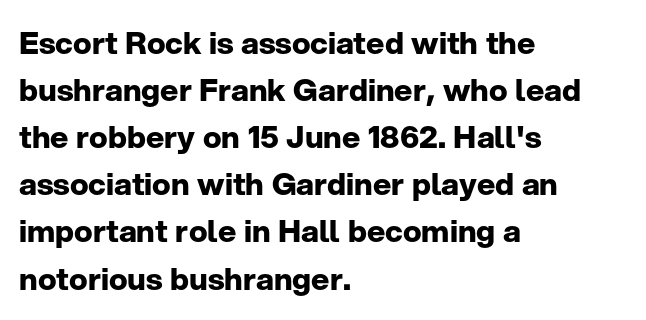
Q: Is the text bold? A: Yes.
Q: Is the text italic (slanted)? A: No, it is upright.
Q: Is the typeface a serif or a sans-serif typeface? A: Sans-serif.
Q: Is the text underlined? A: No.
Q: How is the paragraph aligned? A: Left-aligned.
Q: Is the spacing between letters normal or unusually wide? A: Normal.
Q: Is the spacing between lines tight, normal or loose? A: Normal.
Q: Width (condensed, normal, or wide)? A: Normal.
Q: Stroke contrast? A: Low.
Q: x-height? A: Medium.
Q: Monospaced? A: No.
